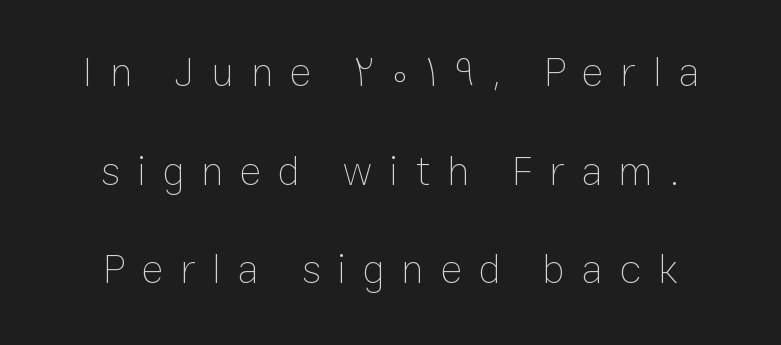
The space directly below the letters is spotless. No heavy texture on the line: the type isn't bold. Each letter keeps its own natural width here, so spacing adapts to shape. This is the regular roman posture of the typeface. This rendering uses center alignment, leaving both contours irregular but symmetric. What's the leading like? Stretched, with rows far apart.
